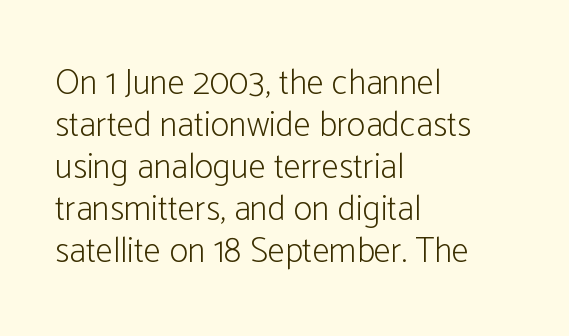
Q: Is the text bold? A: No.
Q: Is the text italic (slanted)? A: No, it is upright.
Q: Is the typeface a serif or a sans-serif typeface? A: Sans-serif.
Q: Is the text underlined? A: No.
Q: How is the paragraph aligned? A: Left-aligned.
Q: Is the spacing between letters normal or unusually wide? A: Normal.
Q: Width (condensed, normal, or wide)? A: Condensed.
Q: Stroke contrast? A: Low.
Q: x-height? A: Medium.
Q: Monospaced? A: No.
